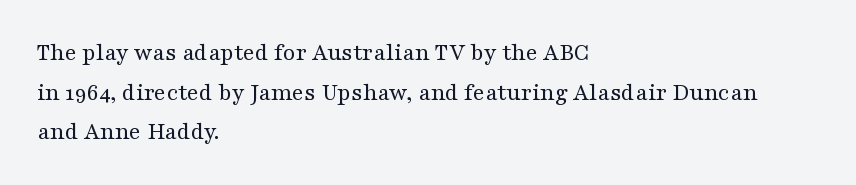
The image shows 25 px text type, upright; set left-aligned, normal line spacing (1.59x), normal letter spacing, not underlined.
